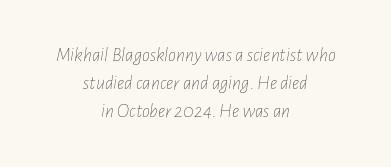
Q: Is the text bold? A: No.
Q: Is the text italic (slanted)? A: Yes, it leans right by about 7 degrees.
Q: Is the text underlined? A: No.
Q: How is the paragraph aligned? A: Centered.
Q: Is the spacing between letters normal or unusually wide? A: Normal.
Q: Is the spacing between lines tight, normal or loose? A: Normal.
